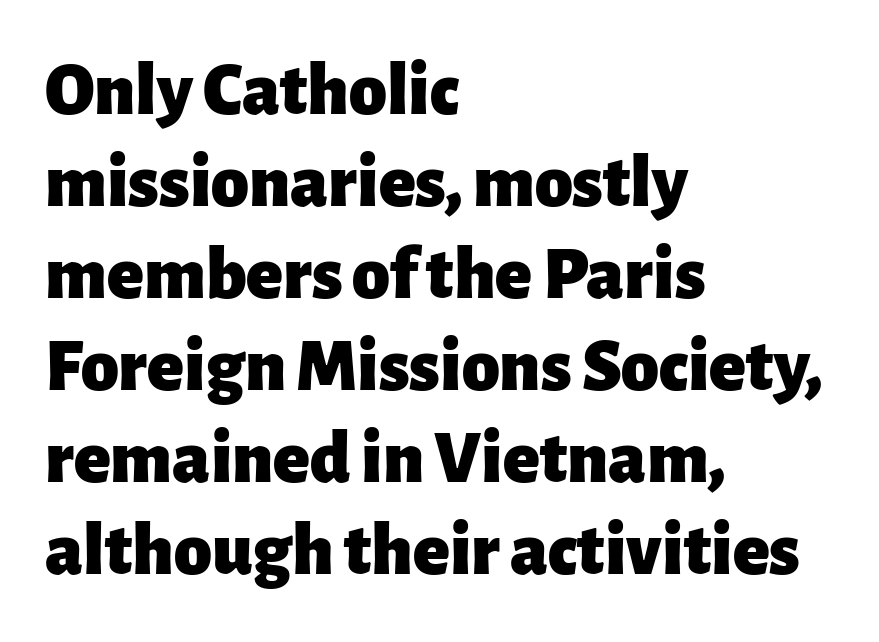
{"serif": "no", "italic": "no", "bold": "yes", "weight": "heavy", "width": "normal", "stroke_contrast": "low", "x_height": "medium", "monospaced": "no", "underline": "no", "align": "left", "line_spacing_ratio": 1.21, "letter_spacing": "normal", "letter_spacing_em": 0.0, "glyph_px": 76}
